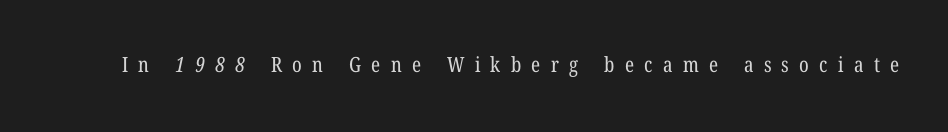
Words float on clear page, feet unadorned. Words appear elongated and porous because spacing is wide. Weight: in the light-to-regular range.
